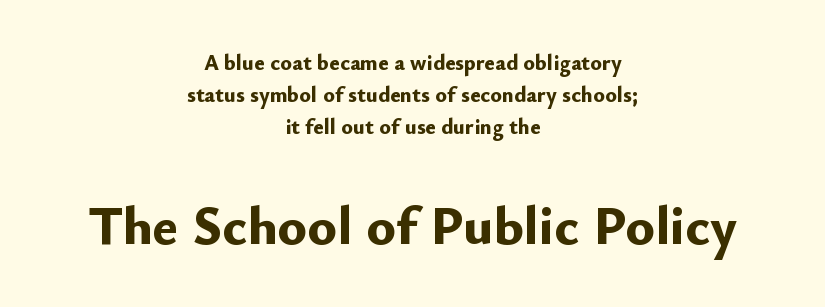
Q: Is the text bold? A: Yes.
Q: Is the text italic (slanted)? A: No, it is upright.
Q: Is the typeface a serif or a sans-serif typeface? A: Sans-serif.
Q: Is the text underlined? A: No.
Q: How is the paragraph aligned? A: Centered.
Q: Is the spacing between letters normal or unusually wide? A: Normal.
Q: Is the spacing between lines tight, normal or loose? A: Normal.
Q: Which block of text is set in a larger size, the first (top) or the second (bottom)? A: The second (bottom) one.
Q: Width (condensed, normal, or wide)? A: Normal.
Q: Stroke contrast? A: Low.
Q: x-height? A: Small.
Q: Monospaced? A: No.
